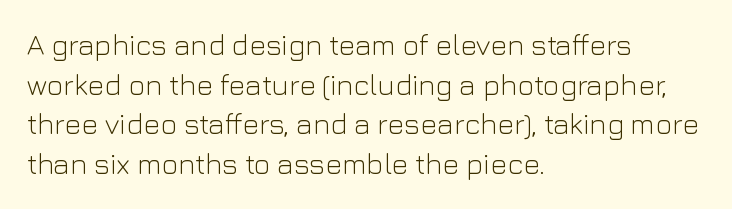
The image shows 29 px light sans-serif type, upright; set left-aligned, normal line spacing (1.37x), normal letter spacing, not underlined; low stroke contrast and a medium x-height.
